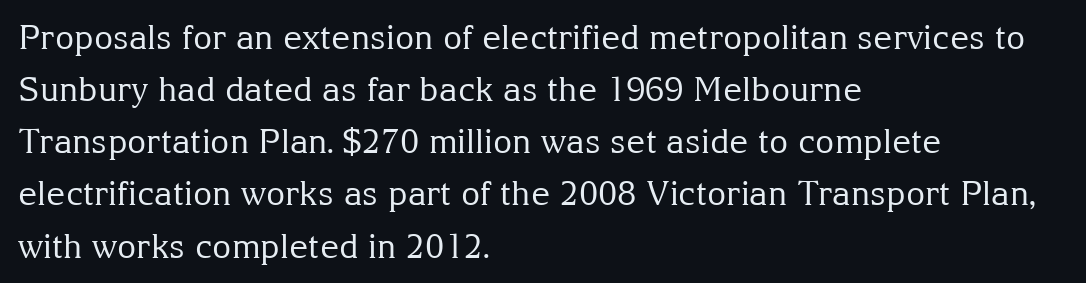
The image shows 33 px regular-weight serif type, upright; set left-aligned, normal line spacing (1.58x), normal letter spacing, not underlined; medium stroke contrast and a medium x-height.
